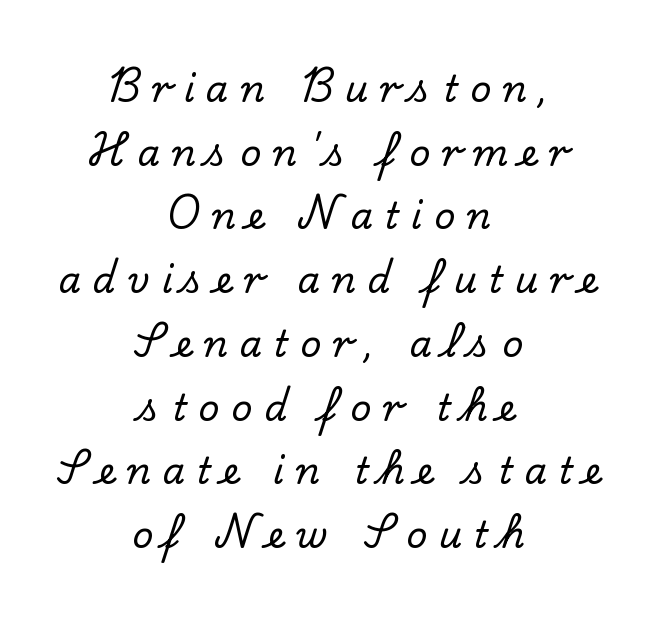
{"serif": "yes", "width": "normal", "stroke_contrast": "low", "x_height": "small", "monospaced": "no", "underline": "no", "align": "center", "line_spacing_ratio": 1.77, "letter_spacing": "wide", "letter_spacing_em": 0.33, "glyph_px": 36}
